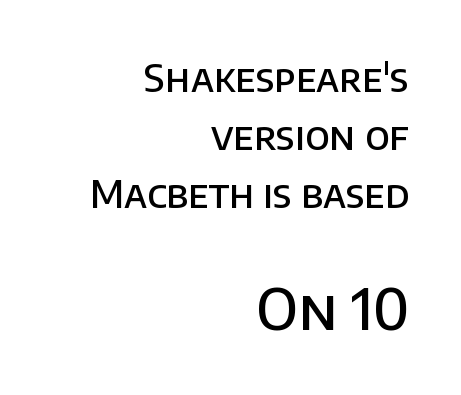
{"serif": "no", "italic": "no", "bold": "semi", "weight": "semibold", "width": "normal", "stroke_contrast": "low", "x_height": "large", "monospaced": "no", "underline": "no", "align": "right", "line_spacing": "normal", "line_spacing_ratio": 1.52, "letter_spacing": "normal", "letter_spacing_em": 0.0, "larger_block": "second", "size_ratio": 1.5, "glyph_px": 57}
